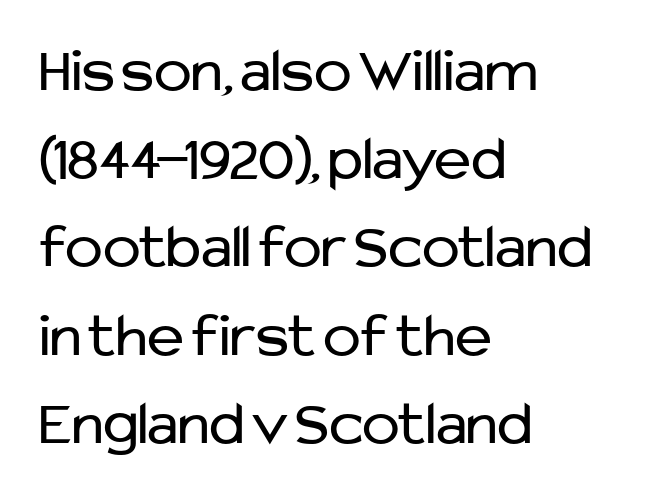
The image shows 63 px regular-weight sans-serif type, upright; set left-aligned, normal line spacing (1.4x), normal letter spacing, not underlined; low stroke contrast and a medium x-height.
